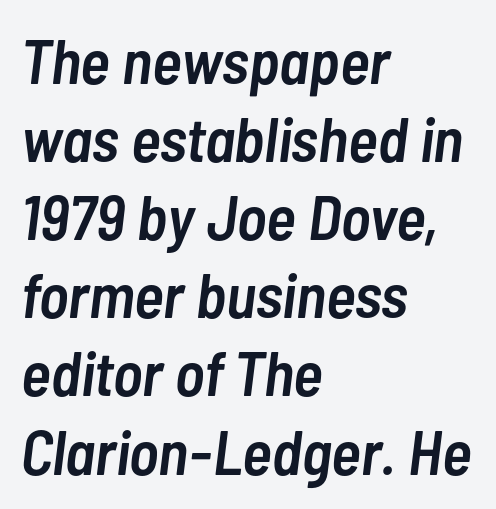
{"italic": "yes", "lean": "right", "slant_degrees": 7, "bold": "semi", "weight": "semibold", "width": "condensed", "stroke_contrast": "low", "x_height": "medium", "monospaced": "no", "underline": "no", "align": "left", "line_spacing_ratio": 1.24, "letter_spacing": "normal", "letter_spacing_em": 0.0, "glyph_px": 63}
